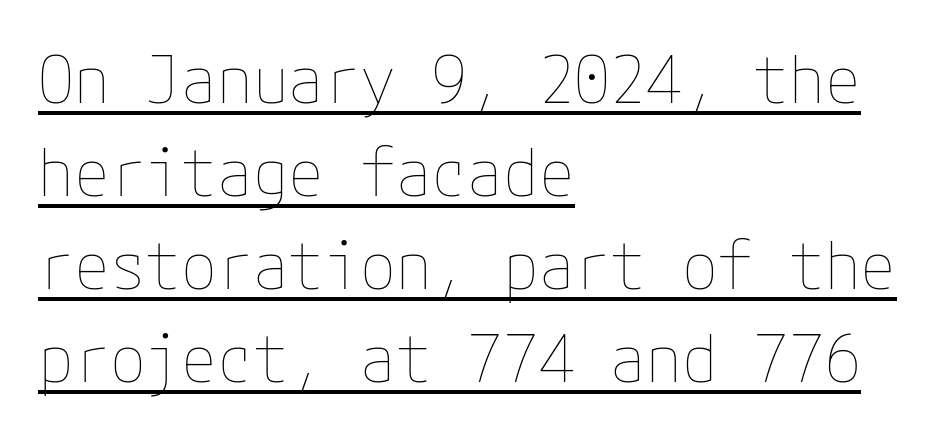
The image shows 65 px thin type, upright; set left-aligned, normal line spacing (1.43x), normal letter spacing, underlined; low stroke contrast and a medium x-height.
